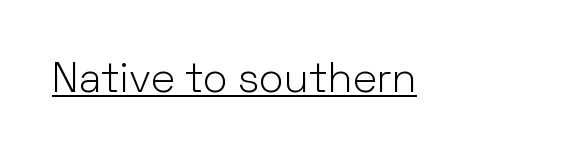
The image shows 42 px light sans-serif type, upright; set normal letter spacing, underlined; low stroke contrast and a medium x-height.
